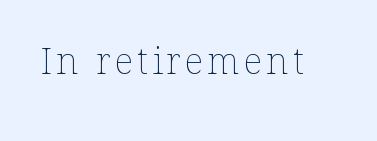
The image shows 37 px thin type, upright; set not underlined; low stroke contrast and a medium x-height.
